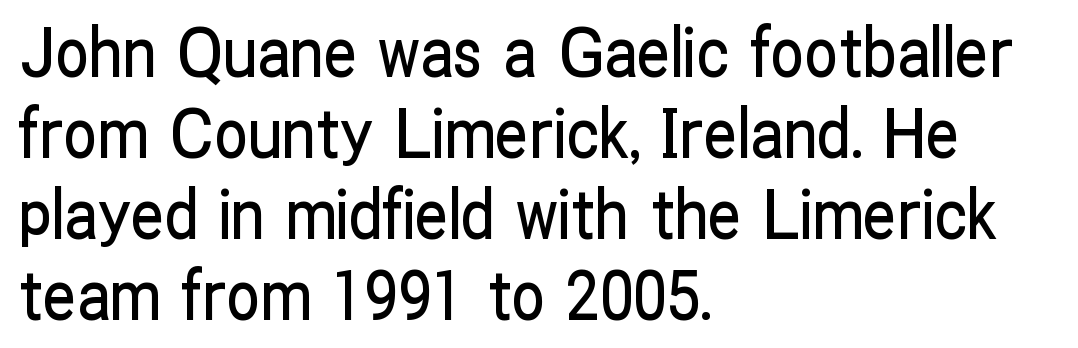
The image shows 67 px condensed sans-serif type, upright; set left-aligned, line spacing 1.21x, normal letter spacing, not underlined; low stroke contrast and a medium x-height.
